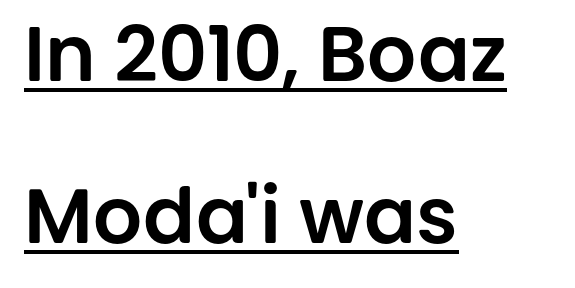
The image shows 77 px sans-serif type, upright; set left-aligned, loose line spacing (2.1x), normal letter spacing, underlined; low stroke contrast and a large x-height.
